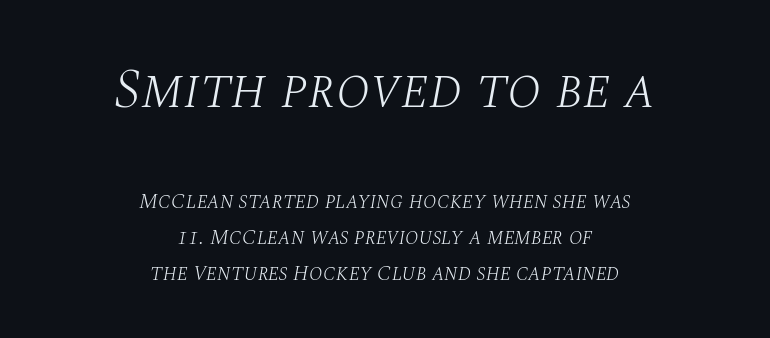
The image shows 56 px light serif type, italic (leaning right); set centered, normal line spacing (1.64x), normal letter spacing, not underlined; the first (top) block is 2.55x larger; medium stroke contrast and a large x-height.
